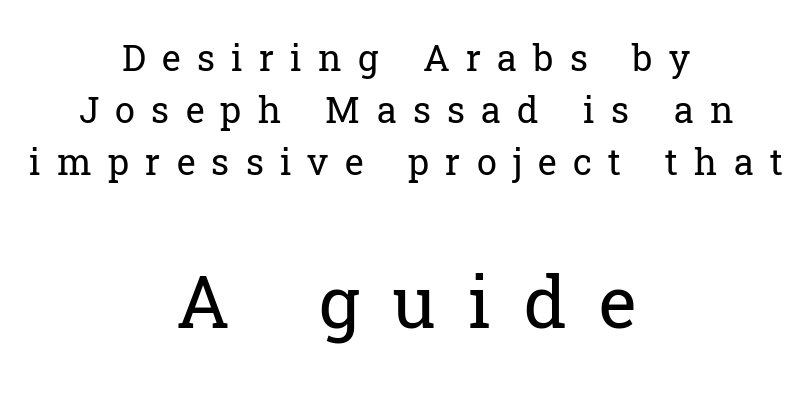
Q: Is the text bold? A: No.
Q: Is the text italic (slanted)? A: No, it is upright.
Q: Is the typeface a serif or a sans-serif typeface? A: Serif.
Q: Is the text underlined? A: No.
Q: How is the paragraph aligned? A: Centered.
Q: Is the spacing between letters normal or unusually wide? A: Unusually wide.
Q: Is the spacing between lines tight, normal or loose? A: Normal.
Q: Which block of text is set in a larger size, the first (top) or the second (bottom)? A: The second (bottom) one.
Q: Width (condensed, normal, or wide)? A: Normal.
Q: Stroke contrast? A: Low.
Q: x-height? A: Medium.
Q: Monospaced? A: No.
